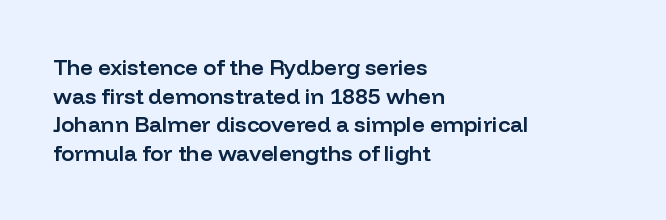
Between one letter and the next there's only the usual sliver of space. Firm but not heavy-handed strokes: this text is semibold. No italicization has been applied; the sample stays upright. Each line starts at the same left margin while the right side varies. Notice how descenders clear the ascenders below comfortably — that's standard leading.
